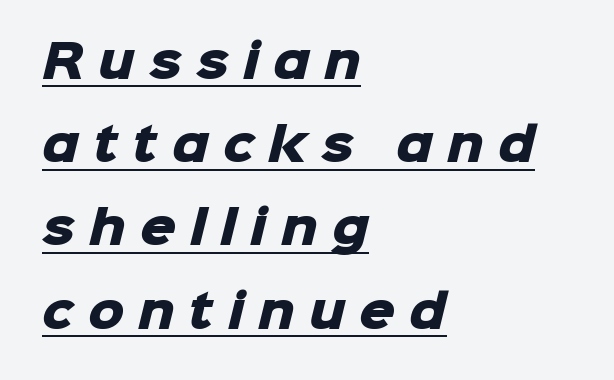
{"serif": "no", "bold": "yes", "weight": "heavy", "width": "normal", "stroke_contrast": "low", "x_height": "medium", "monospaced": "no", "underline": "yes", "align": "left", "line_spacing_ratio": 1.85, "letter_spacing": "wide", "letter_spacing_em": 0.31, "glyph_px": 45}
